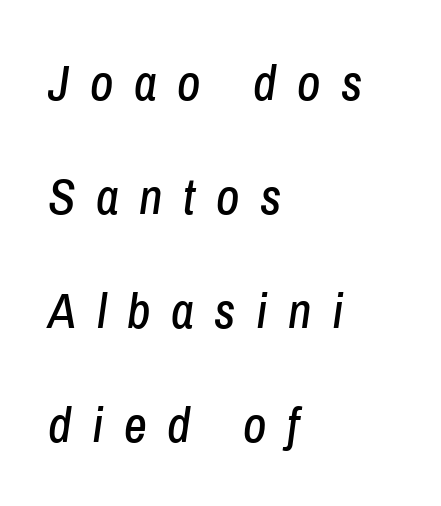
The image shows 50 px condensed type, italic (leaning right); set left-aligned, loose line spacing (2.28x), unusually wide letter spacing (+0.41 em), not underlined; low stroke contrast and a medium x-height.
